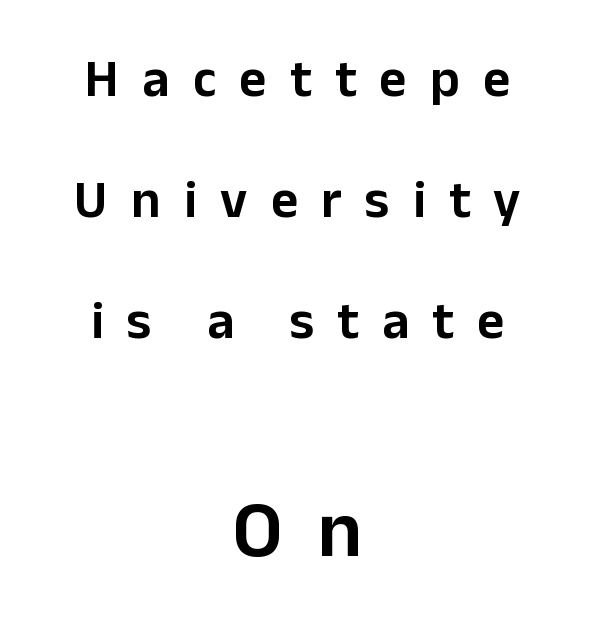
Q: Is the text italic (slanted)? A: No, it is upright.
Q: Is the typeface a serif or a sans-serif typeface? A: Sans-serif.
Q: Is the text underlined? A: No.
Q: How is the paragraph aligned? A: Centered.
Q: Is the spacing between letters normal or unusually wide? A: Unusually wide.
Q: Is the spacing between lines tight, normal or loose? A: Loose.
Q: Which block of text is set in a larger size, the first (top) or the second (bottom)? A: The second (bottom) one.
Q: Width (condensed, normal, or wide)? A: Normal.
Q: Stroke contrast? A: Low.
Q: x-height? A: Medium.
Q: Monospaced? A: No.
